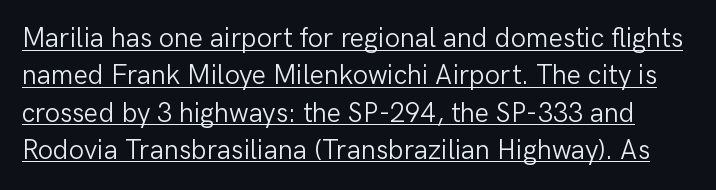
The image shows 27 px text type, upright; set normal line spacing (1.38x), normal letter spacing, underlined.
